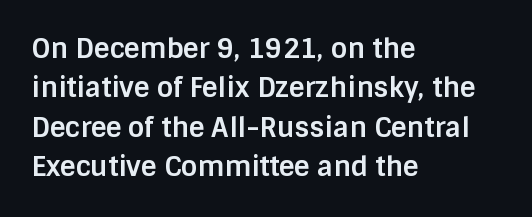
Q: Is the text bold? A: Yes.
Q: Is the text italic (slanted)? A: No, it is upright.
Q: Is the text underlined? A: No.
Q: How is the paragraph aligned? A: Left-aligned.
Q: Is the spacing between letters normal or unusually wide? A: Normal.
Q: Is the spacing between lines tight, normal or loose? A: Normal.
